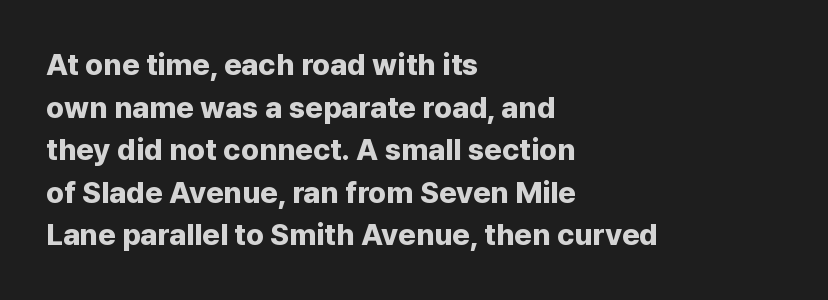
The image shows 30 px bold sans-serif type, upright; set left-aligned, normal line spacing (1.42x), normal letter spacing, not underlined; low stroke contrast and a medium x-height.
